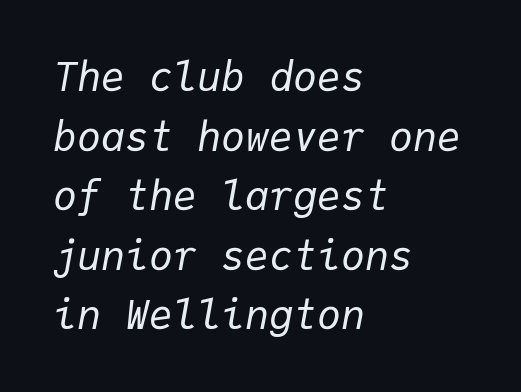
Quick note: interline space is typical. Compared with a typical body face, this is equally light or lighter still. In CSS terms this would be text-align: left. The letters sit at their default tracking, neither squeezed nor spread.
